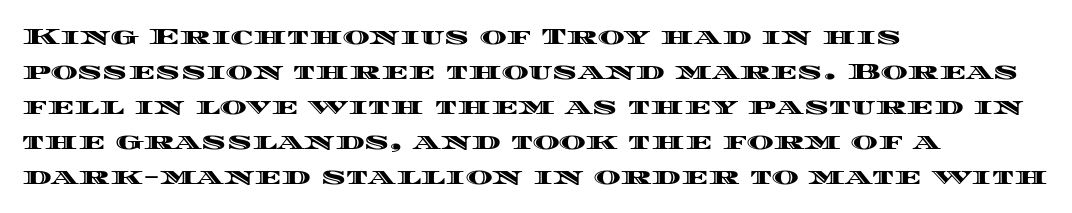
Left-aligned paragraph, ragged on the right. This sample uses an upright cut, with every glyph sitting square on the baseline. Only glyphs here, with clear space below each row. In terms of letterspacing, this is plain default setting. The line-height multiplier appears to be the usual default.
